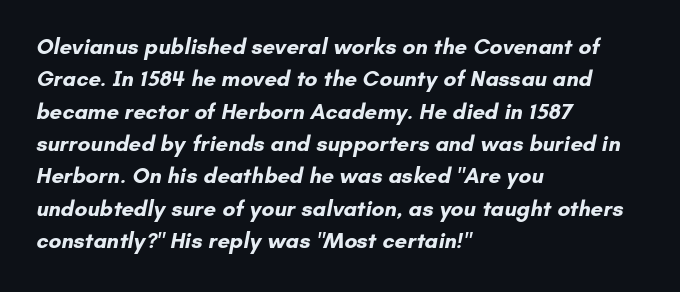
Q: Is the text bold? A: Yes.
Q: Is the text underlined? A: No.
Q: How is the paragraph aligned? A: Left-aligned.
Q: Is the spacing between letters normal or unusually wide? A: Normal.
Q: Is the spacing between lines tight, normal or loose? A: Normal.
